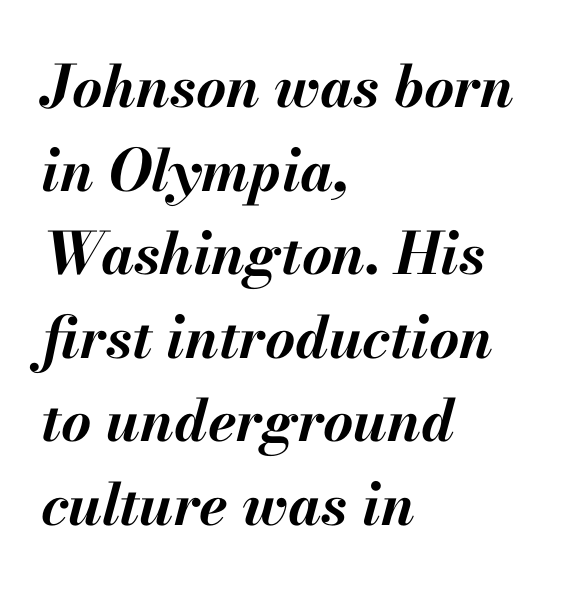
{"italic": "yes", "lean": "right", "slant_degrees": 13, "bold": "yes", "weight": "bold", "width": "normal", "stroke_contrast": "medium", "x_height": "small", "monospaced": "no", "underline": "no", "align": "left", "line_spacing": "normal", "line_spacing_ratio": 1.44, "letter_spacing": "normal", "letter_spacing_em": 0.0, "glyph_px": 58}
